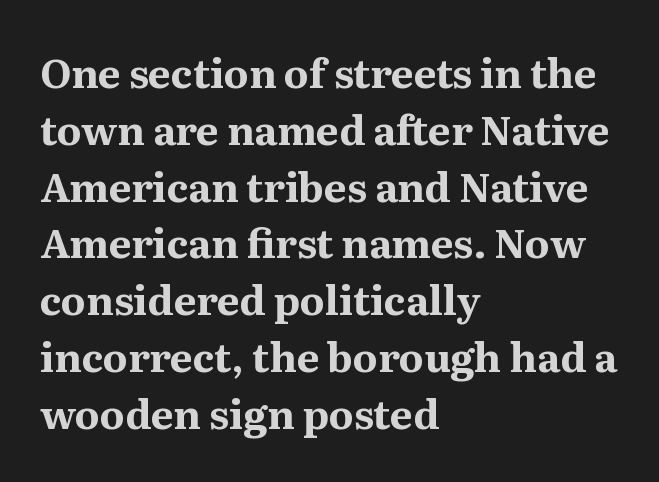
The image shows 40 px bold serif type, upright; set left-aligned, normal line spacing (1.42x), normal letter spacing, not underlined; medium stroke contrast and a medium x-height.
